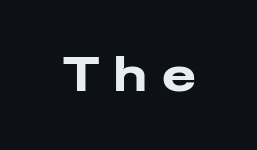
{"serif": "no", "italic": "no", "bold": "yes", "weight": "heavy", "width": "normal", "stroke_contrast": "low", "x_height": "medium", "monospaced": "no", "underline": "no", "letter_spacing": "wide", "letter_spacing_em": 0.36, "glyph_px": 46}
